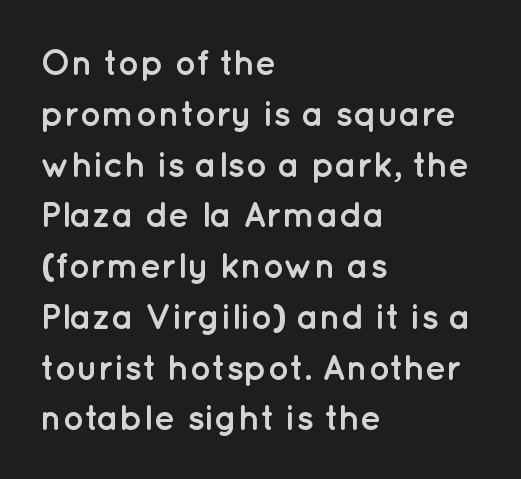
Q: Is the text bold? A: Yes.
Q: Is the text italic (slanted)? A: No, it is upright.
Q: Is the typeface a serif or a sans-serif typeface? A: Sans-serif.
Q: Is the text underlined? A: No.
Q: How is the paragraph aligned? A: Left-aligned.
Q: Is the spacing between letters normal or unusually wide? A: Normal.
Q: Is the spacing between lines tight, normal or loose? A: Normal.
Q: Width (condensed, normal, or wide)? A: Normal.
Q: Stroke contrast? A: Low.
Q: x-height? A: Medium.
Q: Monospaced? A: No.
